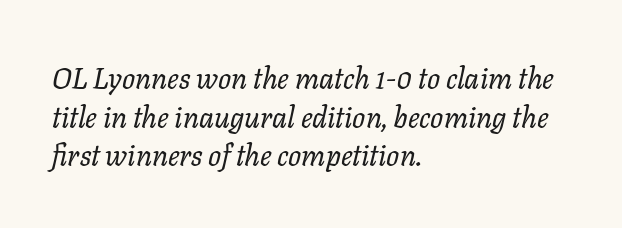
The image shows 29 px regular-weight type, italic (leaning right); set left-aligned, normal line spacing (1.33x), normal letter spacing, not underlined; low stroke contrast and a medium x-height.
